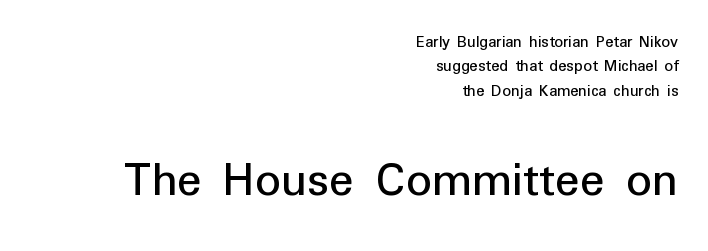
In terms of letterspacing, this is plain default setting. Short and long lines alike share a common ending point at right. Note the varied advance widths — an 'i' is clearly narrower than an 'm'. Nobody drew a line under any word here.
